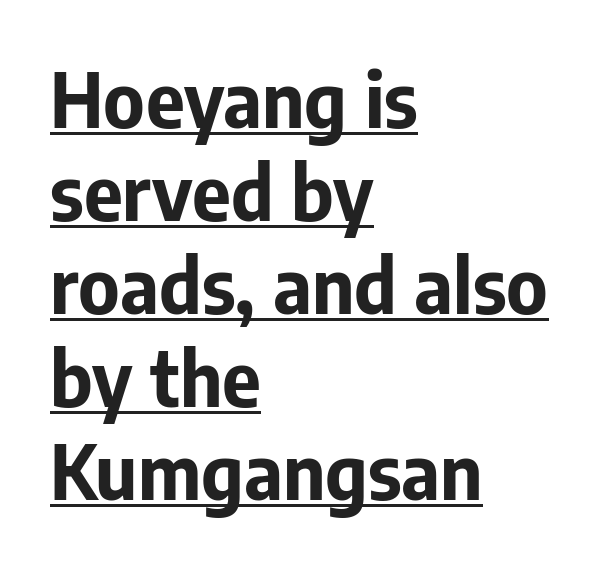
Q: Is the text bold? A: Yes.
Q: Is the text italic (slanted)? A: No, it is upright.
Q: Is the typeface a serif or a sans-serif typeface? A: Sans-serif.
Q: Is the text underlined? A: Yes.
Q: How is the paragraph aligned? A: Left-aligned.
Q: Is the spacing between letters normal or unusually wide? A: Normal.
Q: Width (condensed, normal, or wide)? A: Normal.
Q: Stroke contrast? A: Low.
Q: x-height? A: Medium.
Q: Monospaced? A: No.
